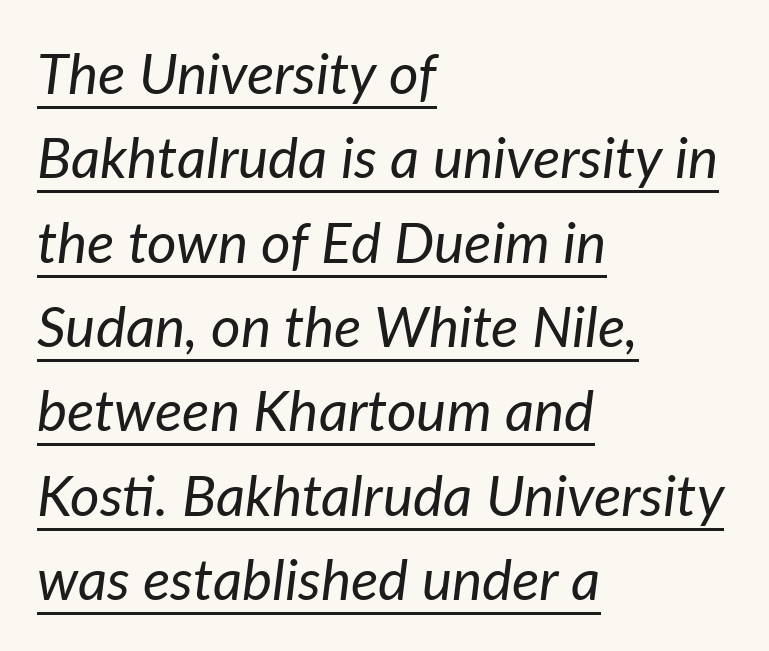
The tracking reads as untouched default to a designer's eye. Notice how the passage keeps a crisp vertical edge on the left only. This is underlined copy, the kind a proofreader might mark for attention. Every character sits at an angle, as italics do.
